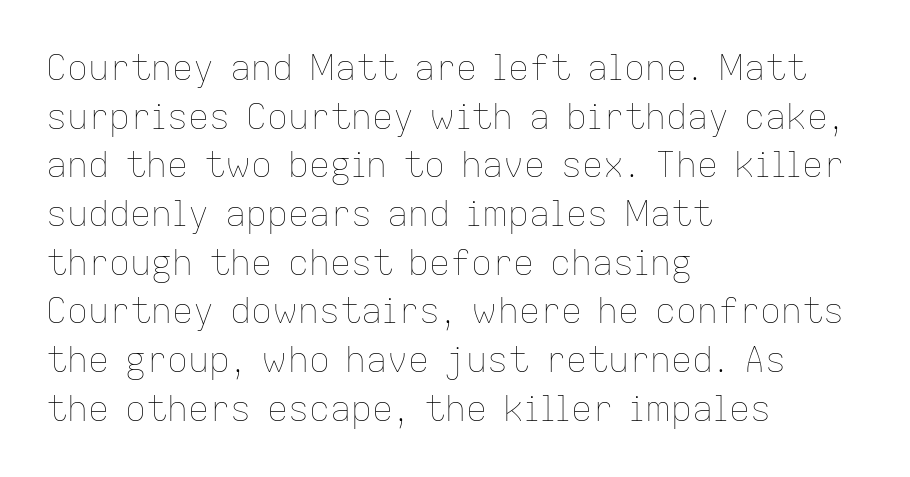
{"italic": "no", "bold": "no", "weight": "thin", "width": "normal", "stroke_contrast": "low", "x_height": "medium", "monospaced": "no", "underline": "no", "align": "left", "line_spacing": "normal", "line_spacing_ratio": 1.39, "letter_spacing": "normal", "letter_spacing_em": 0.0, "glyph_px": 35}
